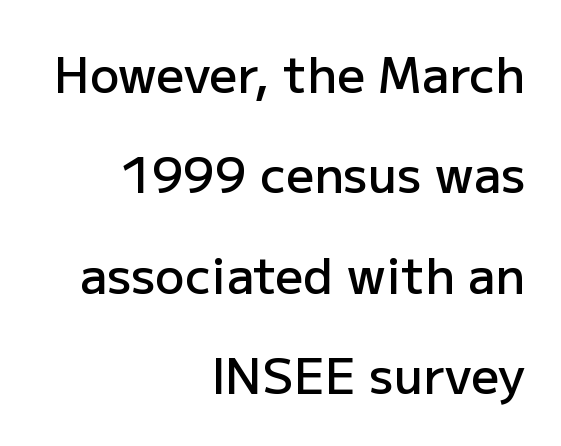
Q: Is the text bold? A: Semi-bold.
Q: Is the text italic (slanted)? A: No, it is upright.
Q: Is the typeface a serif or a sans-serif typeface? A: Sans-serif.
Q: Is the text underlined? A: No.
Q: How is the paragraph aligned? A: Right-aligned.
Q: Is the spacing between letters normal or unusually wide? A: Normal.
Q: Is the spacing between lines tight, normal or loose? A: Loose.
Q: Width (condensed, normal, or wide)? A: Normal.
Q: Stroke contrast? A: Low.
Q: x-height? A: Medium.
Q: Monospaced? A: No.
